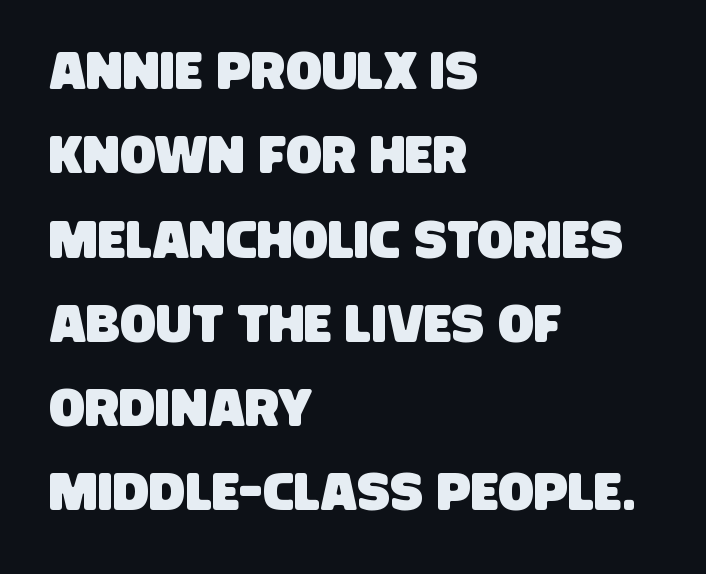
{"serif": "no", "width": "condensed", "stroke_contrast": "low", "x_height": "large", "monospaced": "no", "underline": "no", "align": "left", "line_spacing": "normal", "line_spacing_ratio": 1.59, "letter_spacing": "normal", "letter_spacing_em": 0.0, "glyph_px": 53}
